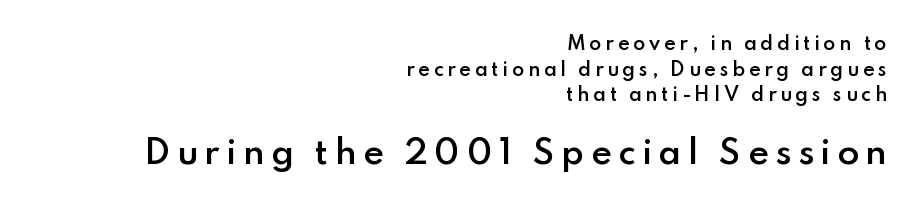
The image shows 32 px semibold sans-serif type, upright; set right-aligned, normal line spacing (1.42x), unusually wide letter spacing (+0.2 em), not underlined; the second (bottom) block is 1.78x larger; low stroke contrast and a small x-height.
